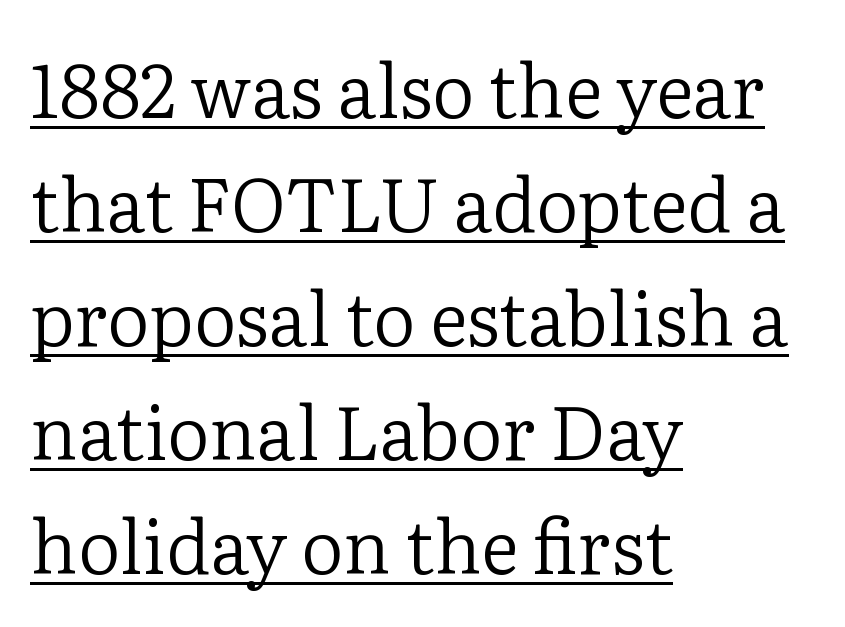
{"serif": "yes", "italic": "no", "bold": "no", "weight": "regular", "width": "normal", "stroke_contrast": "low", "x_height": "medium", "monospaced": "no", "underline": "yes", "align": "left", "line_spacing": "normal", "line_spacing_ratio": 1.54, "letter_spacing": "normal", "letter_spacing_em": 0.0, "glyph_px": 74}
